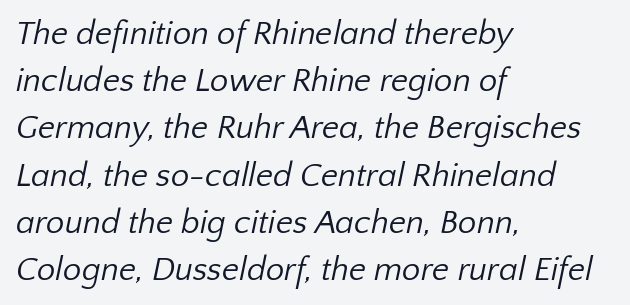
Q: Is the text bold? A: No.
Q: Is the typeface a serif or a sans-serif typeface? A: Sans-serif.
Q: Is the text underlined? A: No.
Q: How is the paragraph aligned? A: Left-aligned.
Q: Is the spacing between letters normal or unusually wide? A: Normal.
Q: Is the spacing between lines tight, normal or loose? A: Normal.
Q: Width (condensed, normal, or wide)? A: Normal.
Q: Stroke contrast? A: Low.
Q: x-height? A: Medium.
Q: Monospaced? A: No.
